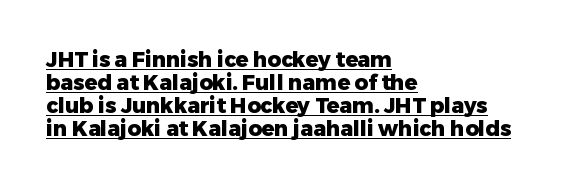
{"italic": "no", "bold": "yes", "underline": "yes", "align": "left", "line_spacing": "tight", "line_spacing_ratio": 1.09, "letter_spacing": "normal", "letter_spacing_em": 0.0, "glyph_px": 21}
